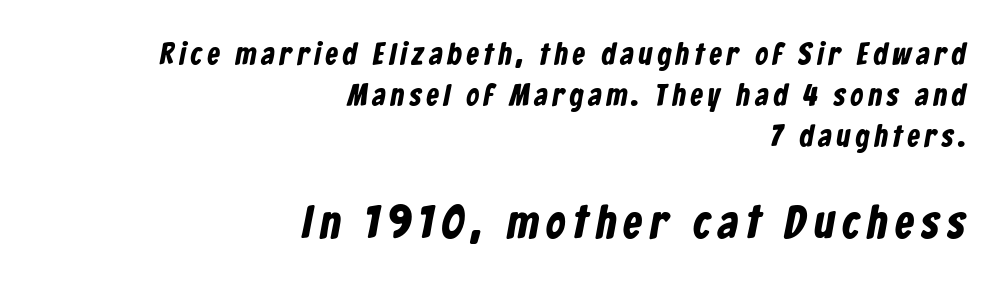
Check under the words: just untouched page. The designer went with a sans here, leaving each stem footless. The face used here appears at its bigger size in the lower chunk. The typesetter chose a ragged-left arrangement here. Here the designer chose a conventional face with non-uniform glyph widths. How would I describe the line gaps? Plain and ordinary.
